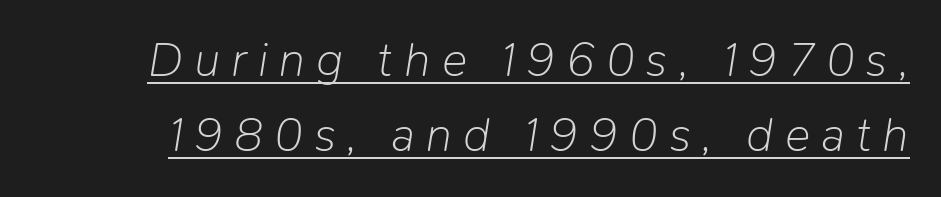
{"italic": "yes", "lean": "right", "slant_degrees": 9, "bold": "no", "weight": "light", "width": "normal", "stroke_contrast": "low", "x_height": "medium", "monospaced": "no", "underline": "yes", "line_spacing": "normal", "line_spacing_ratio": 1.57, "letter_spacing": "wide", "letter_spacing_em": 0.23, "glyph_px": 48}
